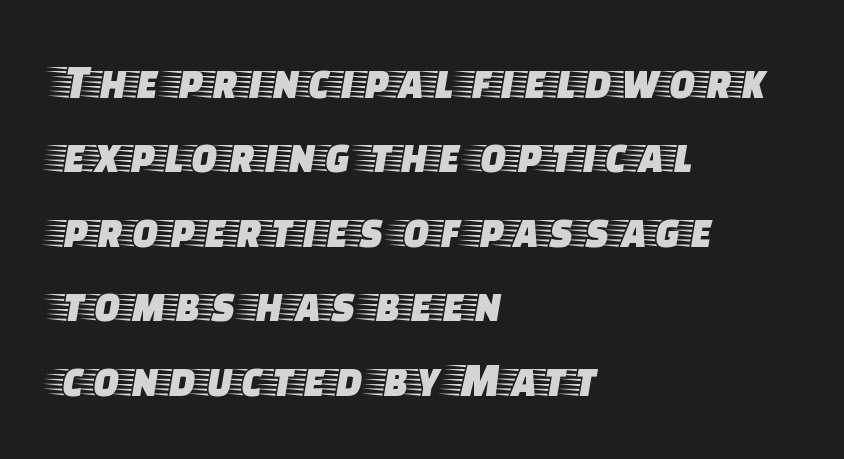
Vertically, the passage feels balanced, rows spaced as you'd expect. Default kerning and tracking; the words read as compact shapes. You can tell from the footed stems that serif type was used. A student would call this left alignment; a typographer would say flush left, rag right.
